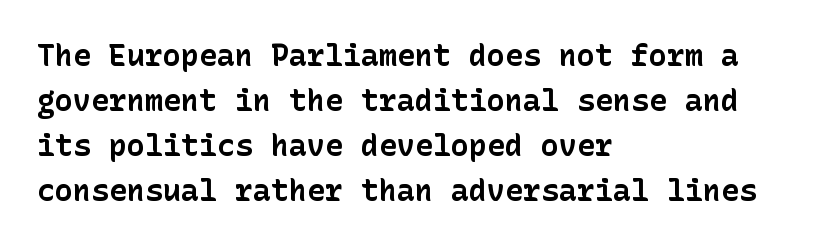
Reading down the column, the eye jumps a familiar distance to each next line. Where is the straight margin? On the left. Font category for this specimen: sans-serif. The strip under each line holds only bare page.
